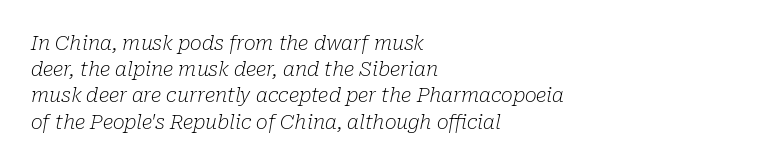
Q: Is the text bold? A: No.
Q: Is the text italic (slanted)? A: Yes, it leans right by about 10 degrees.
Q: Is the text underlined? A: No.
Q: How is the paragraph aligned? A: Left-aligned.
Q: Is the spacing between letters normal or unusually wide? A: Normal.
Q: Is the spacing between lines tight, normal or loose? A: Normal.
